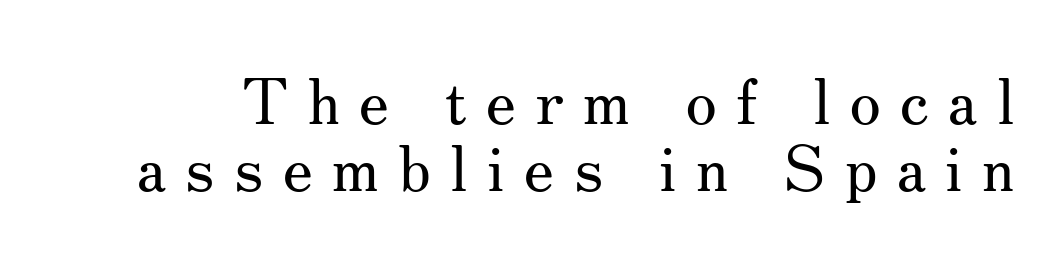
The image shows 64 px regular-weight serif type, upright; set tight line spacing (1.05x), unusually wide letter spacing (+0.29 em), not underlined; medium stroke contrast and a small x-height.
